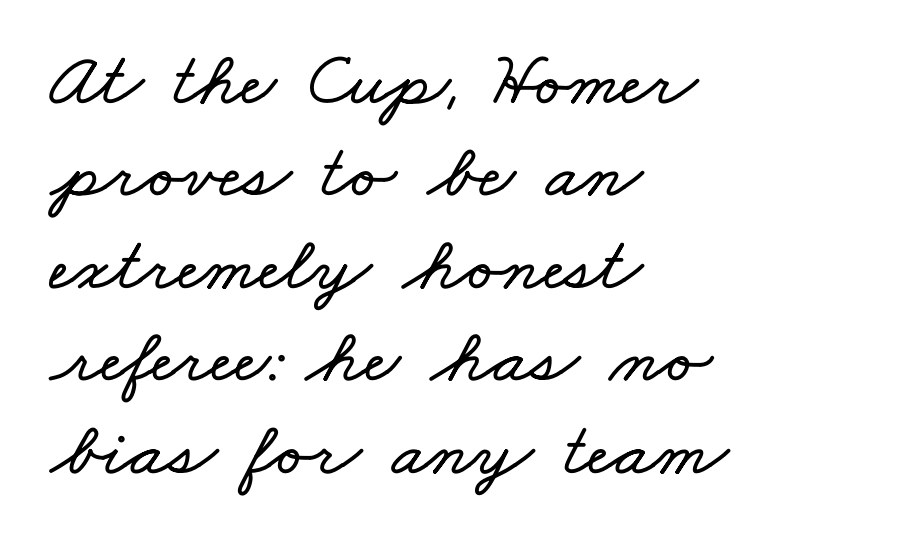
The image shows 77 px wide type; set left-aligned, line spacing 1.2x, normal letter spacing, not underlined; low stroke contrast and a small x-height.
